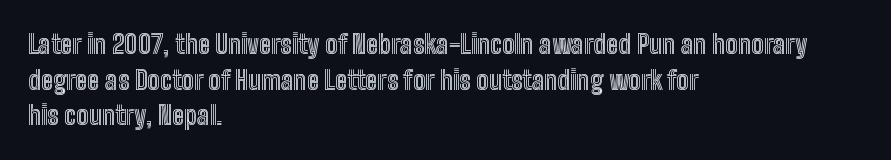
{"italic": "no", "underline": "no", "align": "left", "line_spacing": "normal", "line_spacing_ratio": 1.37, "letter_spacing": "normal", "letter_spacing_em": 0.0, "glyph_px": 26}
